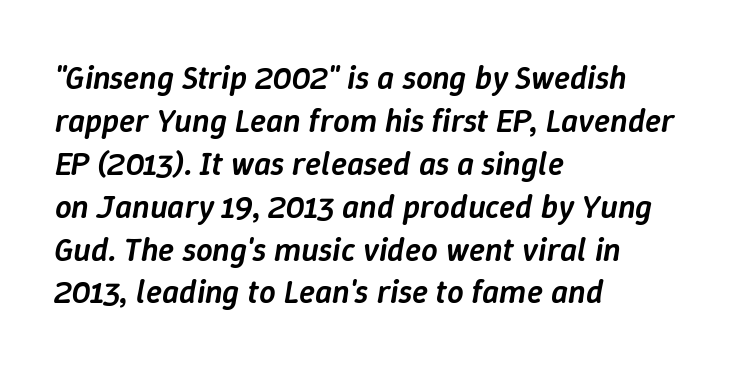
Q: Is the text bold? A: Semi-bold.
Q: Is the text italic (slanted)? A: Yes, it leans right by about 9 degrees.
Q: Is the text underlined? A: No.
Q: How is the paragraph aligned? A: Left-aligned.
Q: Is the spacing between letters normal or unusually wide? A: Normal.
Q: Is the spacing between lines tight, normal or loose? A: Normal.
Q: Width (condensed, normal, or wide)? A: Normal.
Q: Stroke contrast? A: Low.
Q: x-height? A: Medium.
Q: Monospaced? A: No.
